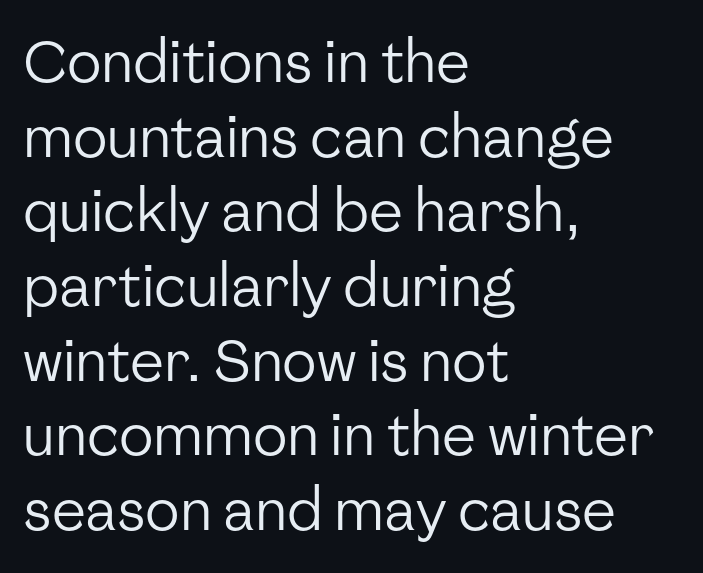
{"serif": "no", "italic": "no", "bold": "no", "weight": "regular", "width": "normal", "stroke_contrast": "low", "x_height": "medium", "monospaced": "no", "underline": "no", "align": "left", "line_spacing": "normal", "line_spacing_ratio": 1.31, "letter_spacing": "normal", "letter_spacing_em": 0.0, "glyph_px": 57}
